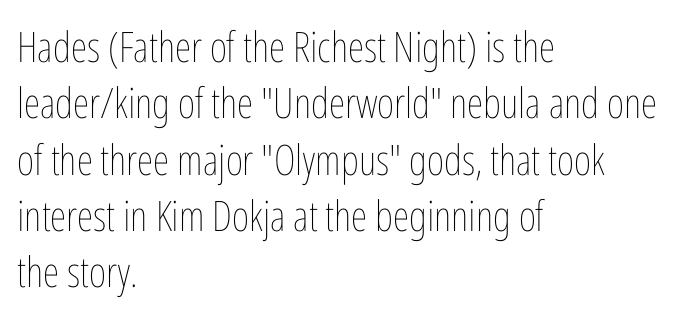
The image shows 42 px thin, condensed type, upright; set left-aligned, normal line spacing (1.34x), normal letter spacing, not underlined; low stroke contrast and a medium x-height.
